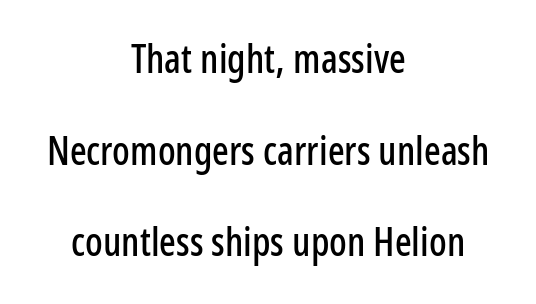
{"serif": "no", "italic": "no", "width": "condensed", "stroke_contrast": "low", "x_height": "medium", "monospaced": "no", "underline": "no", "align": "center", "line_spacing": "loose", "line_spacing_ratio": 2.35, "letter_spacing": "normal", "letter_spacing_em": 0.0, "glyph_px": 39}
